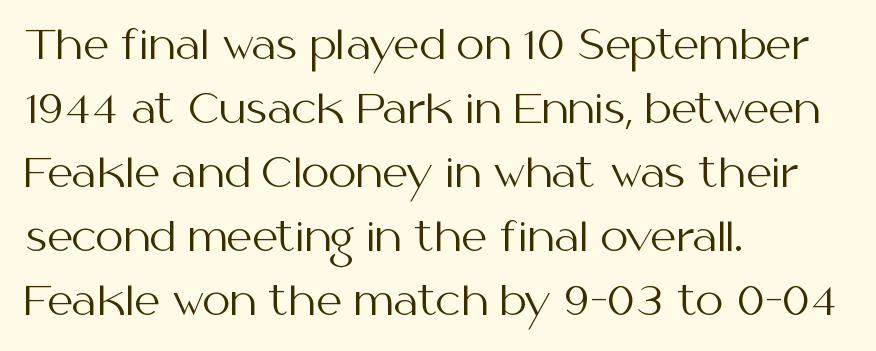
Q: Is the text bold? A: No.
Q: Is the text italic (slanted)? A: No, it is upright.
Q: Is the typeface a serif or a sans-serif typeface? A: Sans-serif.
Q: Is the text underlined? A: No.
Q: How is the paragraph aligned? A: Left-aligned.
Q: Is the spacing between letters normal or unusually wide? A: Normal.
Q: Is the spacing between lines tight, normal or loose? A: Normal.
Q: Width (condensed, normal, or wide)? A: Normal.
Q: Stroke contrast? A: Medium.
Q: x-height? A: Medium.
Q: Monospaced? A: No.
